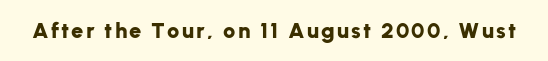
Q: Is the text bold? A: Yes.
Q: Is the text italic (slanted)? A: No, it is upright.
Q: Is the text underlined? A: No.
